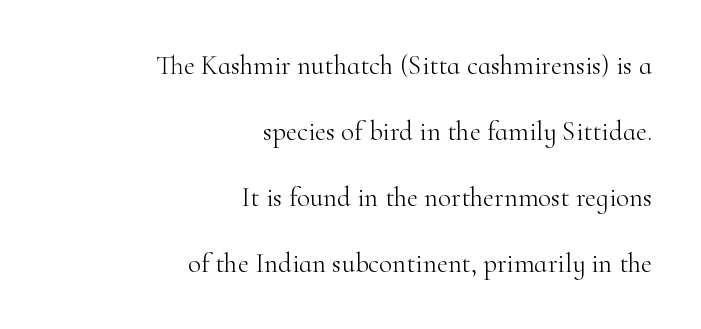
The lines are quadded right. Here the glyphs are tracked normally, forming tight word shapes. Notice how the stems are strictly vertical — no italics here. No extra ink here — the face is not bold.
